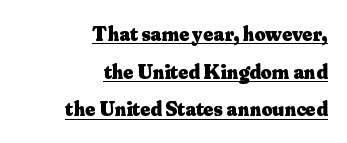
{"italic": "no", "bold": "yes", "underline": "yes", "align": "right", "line_spacing_ratio": 1.79, "letter_spacing": "normal", "letter_spacing_em": 0.0, "glyph_px": 21}
